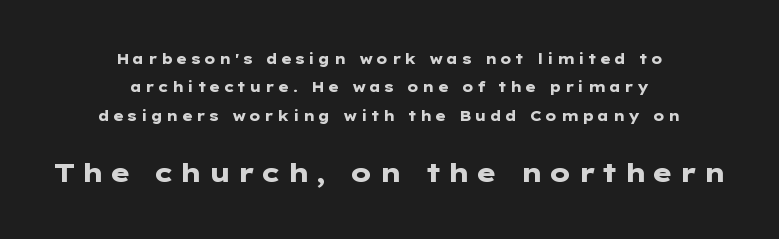
Q: Is the text bold? A: Yes.
Q: Is the text italic (slanted)? A: No, it is upright.
Q: Is the text underlined? A: No.
Q: How is the paragraph aligned? A: Centered.
Q: Is the spacing between letters normal or unusually wide? A: Unusually wide.
Q: Is the spacing between lines tight, normal or loose? A: Loose.
Q: Which block of text is set in a larger size, the first (top) or the second (bottom)? A: The second (bottom) one.
